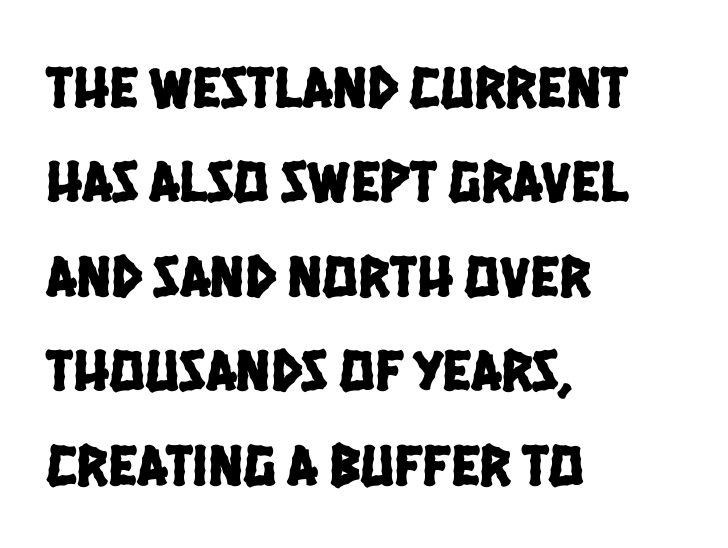
Q: Is the typeface a serif or a sans-serif typeface? A: Sans-serif.
Q: Is the text underlined? A: No.
Q: How is the paragraph aligned? A: Left-aligned.
Q: Is the spacing between letters normal or unusually wide? A: Normal.
Q: Is the spacing between lines tight, normal or loose? A: Normal.
Q: Width (condensed, normal, or wide)? A: Condensed.
Q: Stroke contrast? A: Low.
Q: x-height? A: Large.
Q: Monospaced? A: No.
